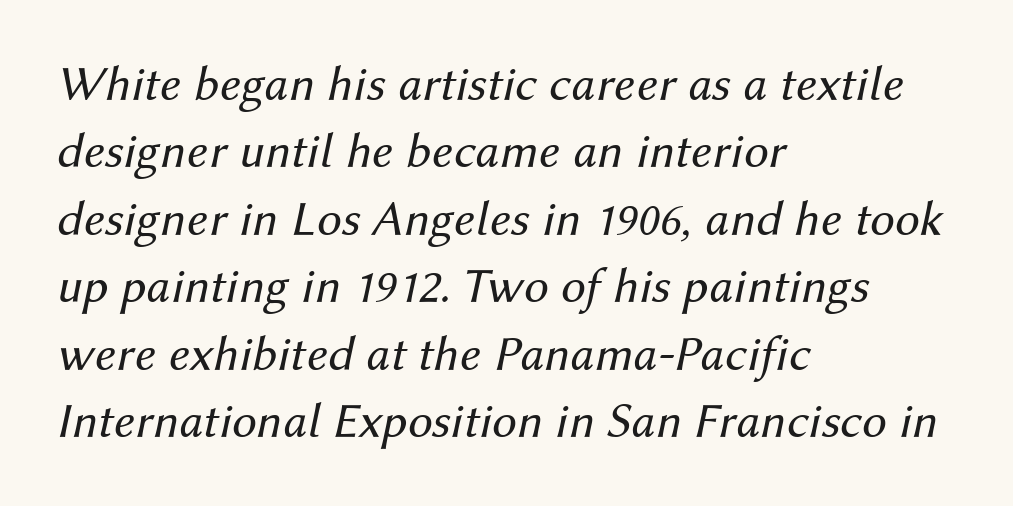
The image shows 50 px regular-weight type, italic (leaning right); set left-aligned, normal line spacing (1.35x), normal letter spacing, not underlined; medium stroke contrast and a medium x-height.
